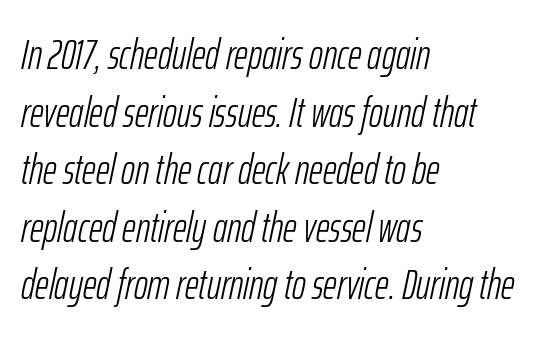
{"italic": "yes", "lean": "right", "slant_degrees": 12, "bold": "no", "weight": "light", "width": "condensed", "stroke_contrast": "low", "x_height": "medium", "monospaced": "no", "underline": "no", "align": "left", "line_spacing": "normal", "line_spacing_ratio": 1.37, "letter_spacing": "normal", "letter_spacing_em": 0.0, "glyph_px": 42}
